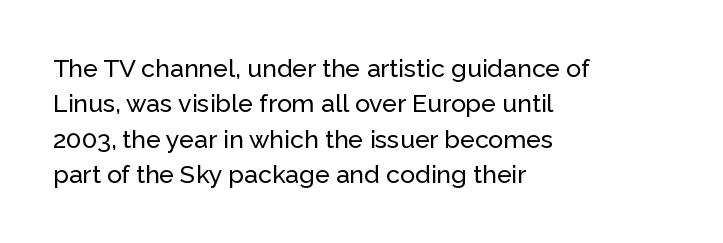
{"italic": "no", "underline": "no", "align": "left", "line_spacing": "normal", "line_spacing_ratio": 1.42, "letter_spacing": "normal", "letter_spacing_em": 0.0, "glyph_px": 25}
